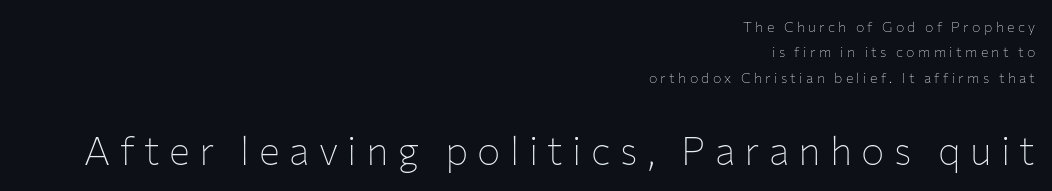
The lines are quadded right. You can tell from the bare stems that sans-serif type was used. Heft: none added — not bold. The gaps between neighbouring characters are conspicuously large. These lines are rendered in a variable-pitch font.
